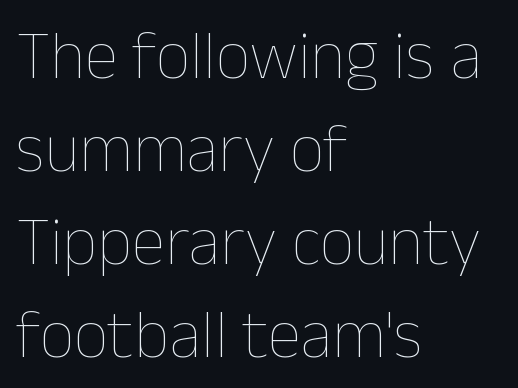
The image shows 68 px thin type, upright; set left-aligned, normal line spacing (1.37x), normal letter spacing, not underlined; low stroke contrast and a medium x-height.
